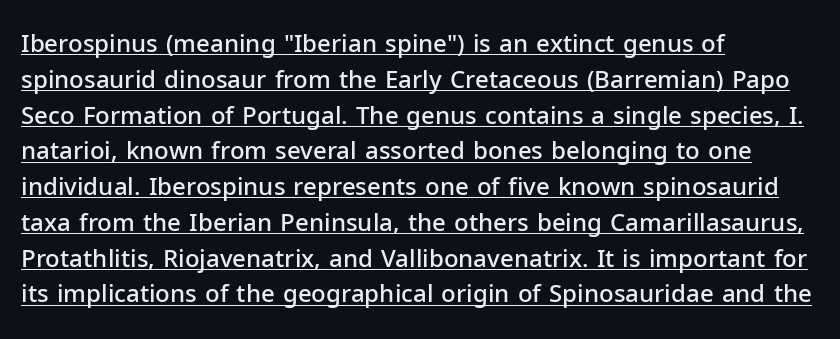
The image shows 24 px text type, upright; set left-aligned, normal line spacing (1.49x), normal letter spacing, underlined.
